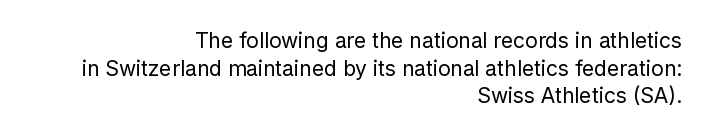
The image shows 21 px text type, upright; set right-aligned, normal line spacing (1.31x), normal letter spacing, not underlined.
